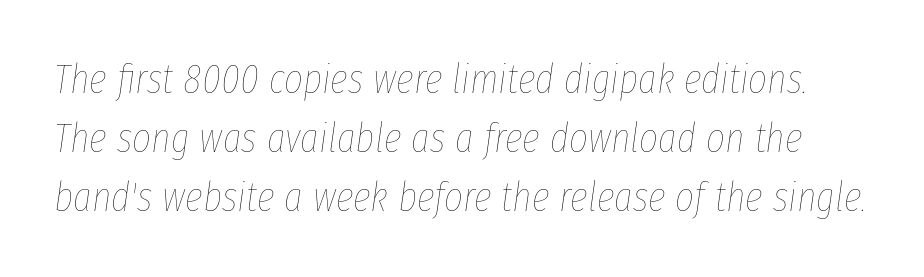
Q: Is the text bold? A: No.
Q: Is the text italic (slanted)? A: Yes, it leans right by about 8 degrees.
Q: Is the text underlined? A: No.
Q: Is the spacing between letters normal or unusually wide? A: Normal.
Q: Is the spacing between lines tight, normal or loose? A: Normal.
Q: Width (condensed, normal, or wide)? A: Condensed.
Q: Stroke contrast? A: Low.
Q: x-height? A: Medium.
Q: Monospaced? A: No.
